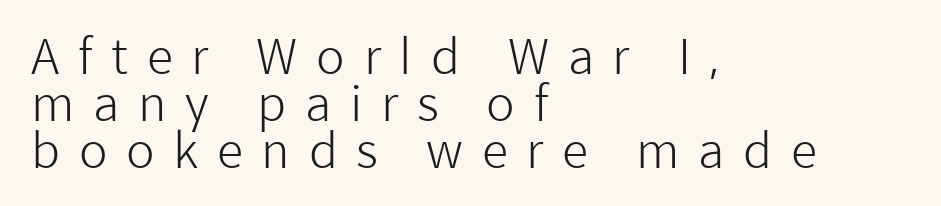
In terms of leading, this rendering errs on the cramped side. The letters advance in unequal steps, a hallmark of proportional type. No heavy texture on the line: the type isn't bold. The glyphs in this specimen are sans serif. Style check: upright. This rendering widens character spacing well past its baseline value.
